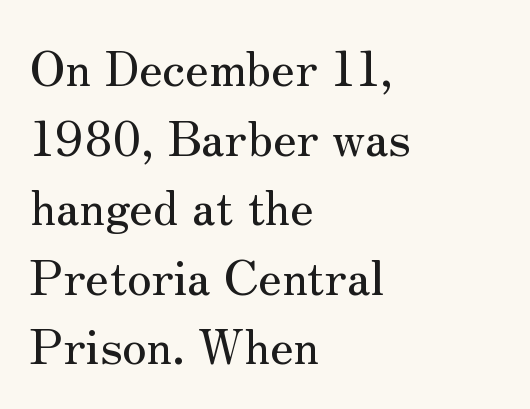
Q: Is the text italic (slanted)? A: No, it is upright.
Q: Is the typeface a serif or a sans-serif typeface? A: Serif.
Q: Is the text underlined? A: No.
Q: How is the paragraph aligned? A: Left-aligned.
Q: Is the spacing between letters normal or unusually wide? A: Normal.
Q: Is the spacing between lines tight, normal or loose? A: Normal.
Q: Width (condensed, normal, or wide)? A: Normal.
Q: Stroke contrast? A: Medium.
Q: x-height? A: Small.
Q: Monospaced? A: No.
